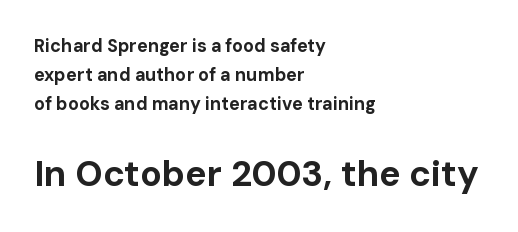
Italic: no, the glyphs are upright roman. The passage shown is typed in a proportional face where columns would drift. Chunky letters — that's bold for sure. I'd call this a sans setting — the letters go barefoot. The letters sit at their default tracking, neither squeezed nor spread.
